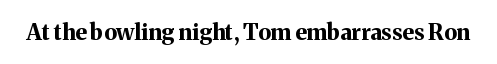
The image shows 22 px bold type, upright; set normal letter spacing, not underlined.
